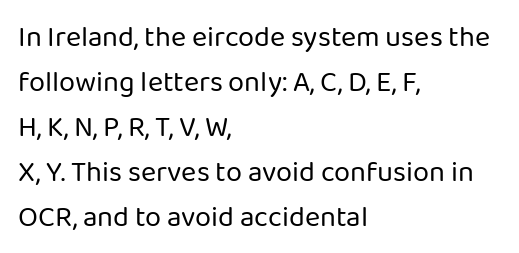
Q: Is the text bold? A: No.
Q: Is the text italic (slanted)? A: No, it is upright.
Q: Is the typeface a serif or a sans-serif typeface? A: Sans-serif.
Q: Is the text underlined? A: No.
Q: How is the paragraph aligned? A: Left-aligned.
Q: Is the spacing between letters normal or unusually wide? A: Normal.
Q: Is the spacing between lines tight, normal or loose? A: Normal.
Q: Width (condensed, normal, or wide)? A: Normal.
Q: Stroke contrast? A: Low.
Q: x-height? A: Medium.
Q: Monospaced? A: No.
